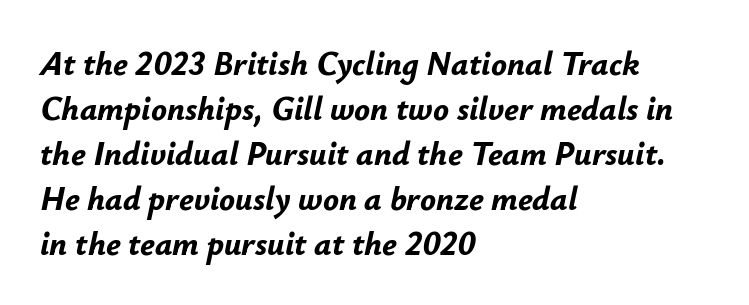
This sample uses plain, unmodified letter spacing. Looking at the ascenders, they clearly lean. A typesetter would call this proportional, since set widths differ per character. The rows are spaced the way most documents space them.
